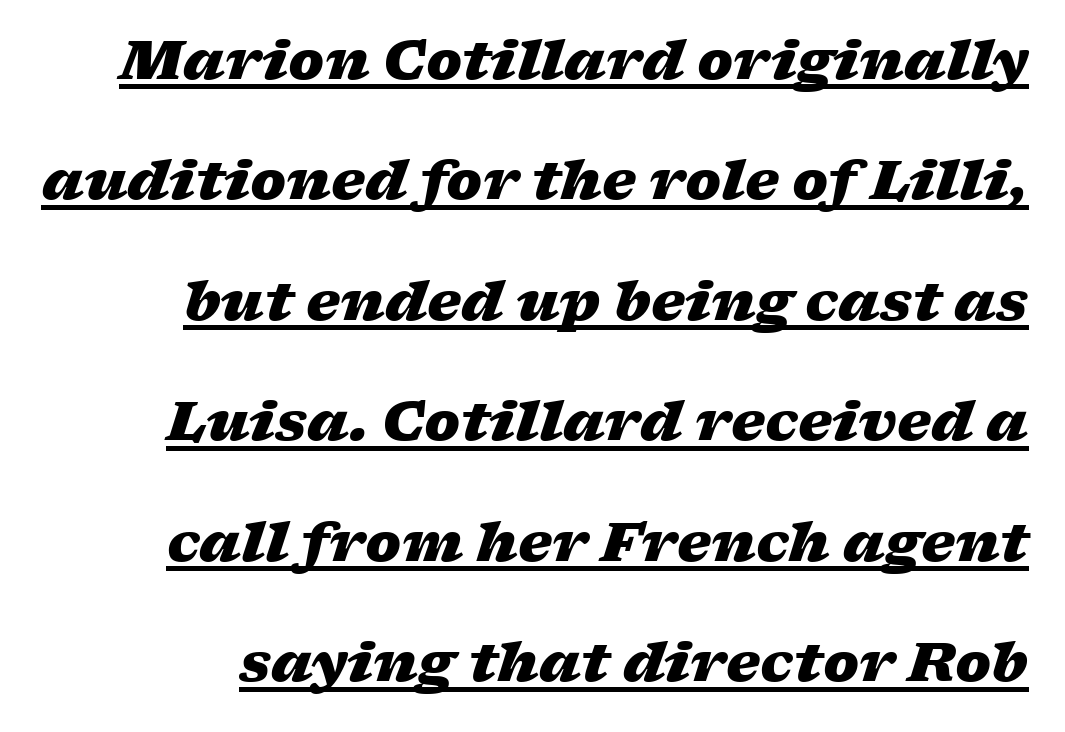
{"italic": "yes", "lean": "right", "slant_degrees": 17, "bold": "yes", "weight": "heavy", "width": "wide", "stroke_contrast": "low", "x_height": "medium", "monospaced": "no", "underline": "yes", "line_spacing": "loose", "line_spacing_ratio": 2.23, "letter_spacing": "normal", "letter_spacing_em": 0.0, "glyph_px": 54}
